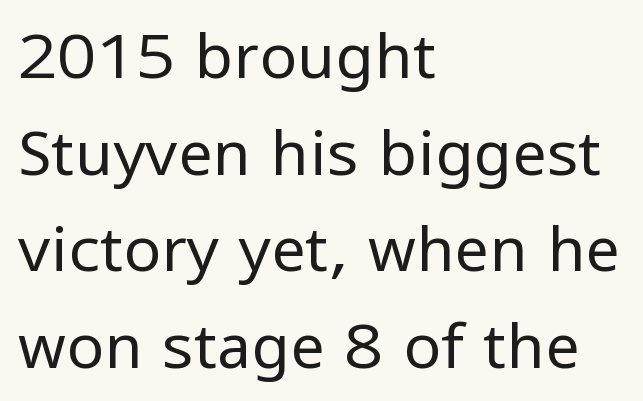
{"serif": "no", "italic": "no", "bold": "no", "weight": "regular", "width": "normal", "stroke_contrast": "low", "x_height": "medium", "monospaced": "no", "underline": "no", "align": "left", "line_spacing": "normal", "line_spacing_ratio": 1.56, "letter_spacing": "normal", "letter_spacing_em": 0.0, "glyph_px": 62}
